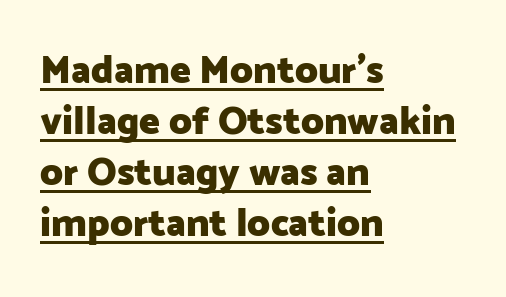
The block of text has a typical density, with ordinary space between rows. The tracking reads as untouched default to a designer's eye. You can tell from the bare stems that sans-serif type was used. The font is running at its bold setting.
